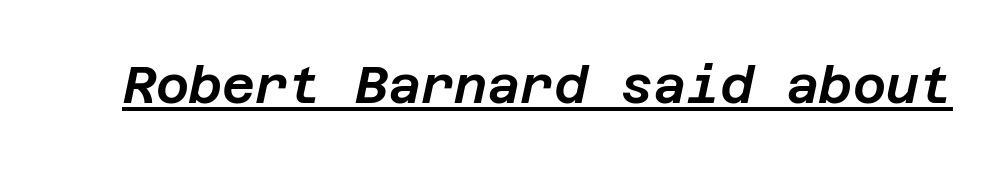
{"italic": "yes", "lean": "right", "slant_degrees": 12, "width": "normal", "stroke_contrast": "low", "x_height": "large", "underline": "yes", "letter_spacing": "normal", "letter_spacing_em": 0.0, "glyph_px": 51}
